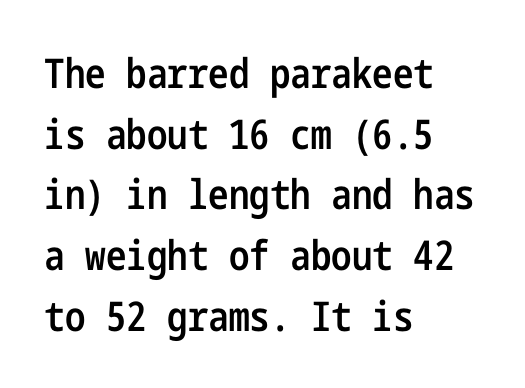
{"serif": "no", "italic": "no", "bold": "semi", "weight": "semibold", "width": "condensed", "stroke_contrast": "low", "x_height": "medium", "underline": "no", "align": "left", "line_spacing": "normal", "line_spacing_ratio": 1.48, "letter_spacing": "normal", "letter_spacing_em": 0.0, "glyph_px": 41}
